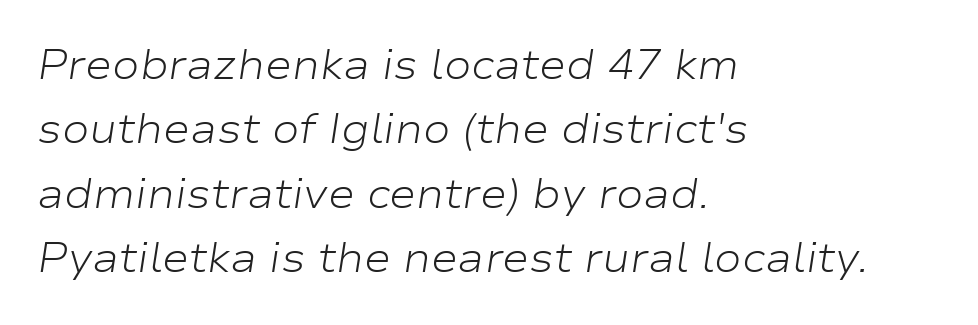
The image shows 41 px light, wide type, italic (leaning right); set left-aligned, normal line spacing (1.57x), normal letter spacing, not underlined; low stroke contrast and a medium x-height.
